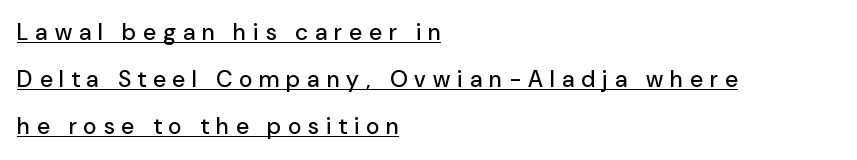
The image shows 23 px text type, upright; set left-aligned, loose line spacing (2.05x), unusually wide letter spacing (+0.31 em), underlined.
